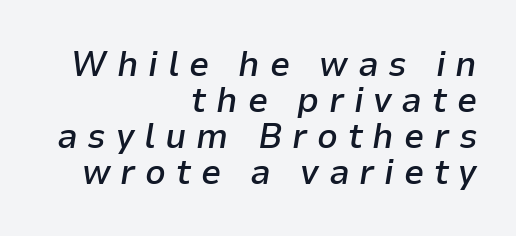
You could not count columns in this text — the font is proportionally spaced. Whoever set this chose condensed vertical rhythm over breathing room. Semibold letterforms, between regular and bold. These lines stack with their right ends in a neat column.
